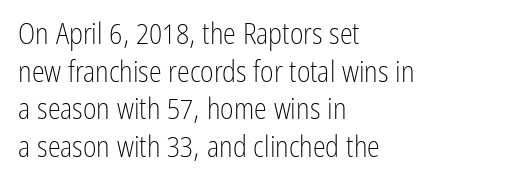
{"serif": "no", "italic": "no", "bold": "no", "weight": "light", "width": "condensed", "stroke_contrast": "low", "x_height": "medium", "monospaced": "no", "underline": "no", "align": "left", "line_spacing": "normal", "line_spacing_ratio": 1.3, "letter_spacing": "normal", "letter_spacing_em": 0.0, "glyph_px": 29}
